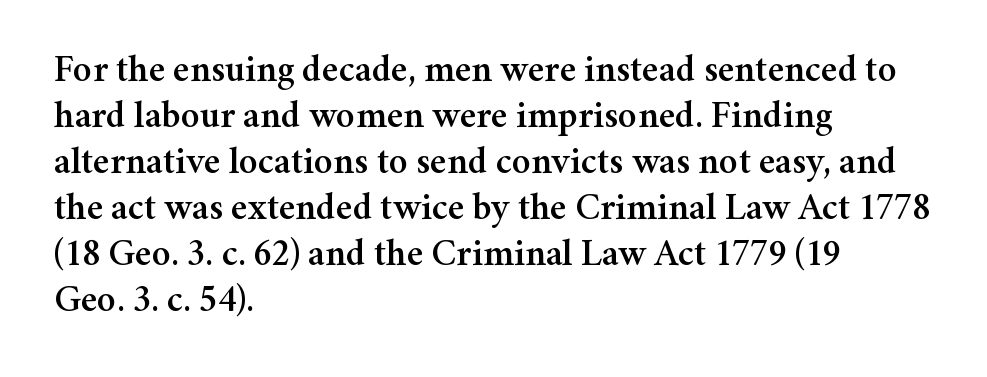
The image shows 38 px serif type, upright; set left-aligned, line spacing 1.21x, normal letter spacing, not underlined; medium stroke contrast and a medium x-height.
